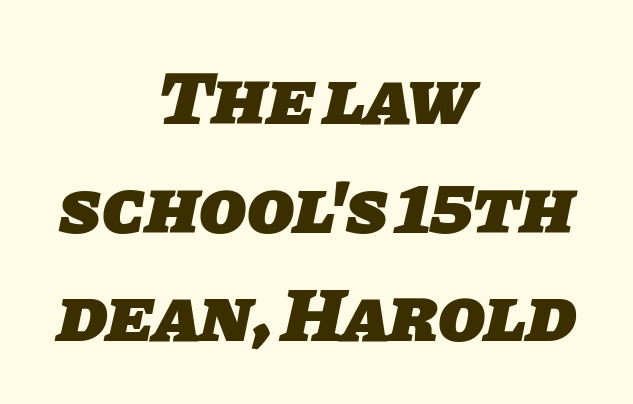
The image shows 77 px heavy type; set centered, normal line spacing (1.41x), normal letter spacing, not underlined; low stroke contrast and a large x-height.
